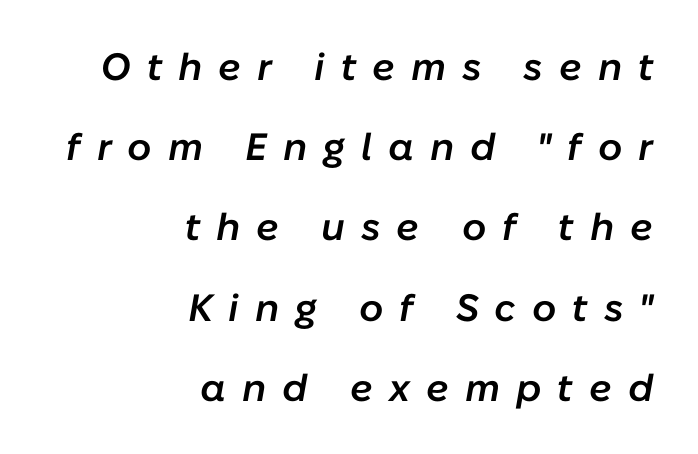
Q: Is the text bold? A: Semi-bold.
Q: Is the text italic (slanted)? A: Yes, it leans right by about 10 degrees.
Q: Is the text underlined? A: No.
Q: How is the paragraph aligned? A: Right-aligned.
Q: Is the spacing between letters normal or unusually wide? A: Unusually wide.
Q: Is the spacing between lines tight, normal or loose? A: Loose.
Q: Width (condensed, normal, or wide)? A: Normal.
Q: Stroke contrast? A: Low.
Q: x-height? A: Medium.
Q: Monospaced? A: No.
